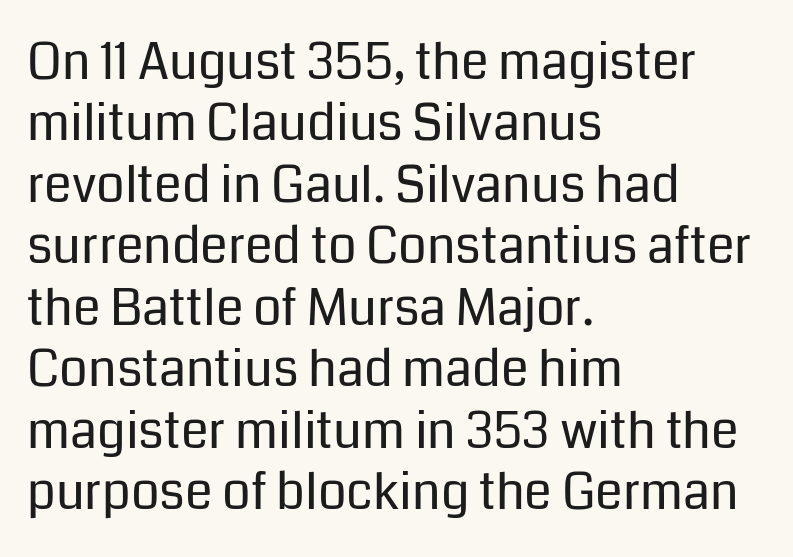
{"serif": "no", "italic": "no", "bold": "no", "weight": "regular", "width": "normal", "stroke_contrast": "low", "x_height": "medium", "monospaced": "no", "underline": "no", "align": "left", "line_spacing_ratio": 1.23, "letter_spacing": "normal", "letter_spacing_em": 0.0, "glyph_px": 50}
